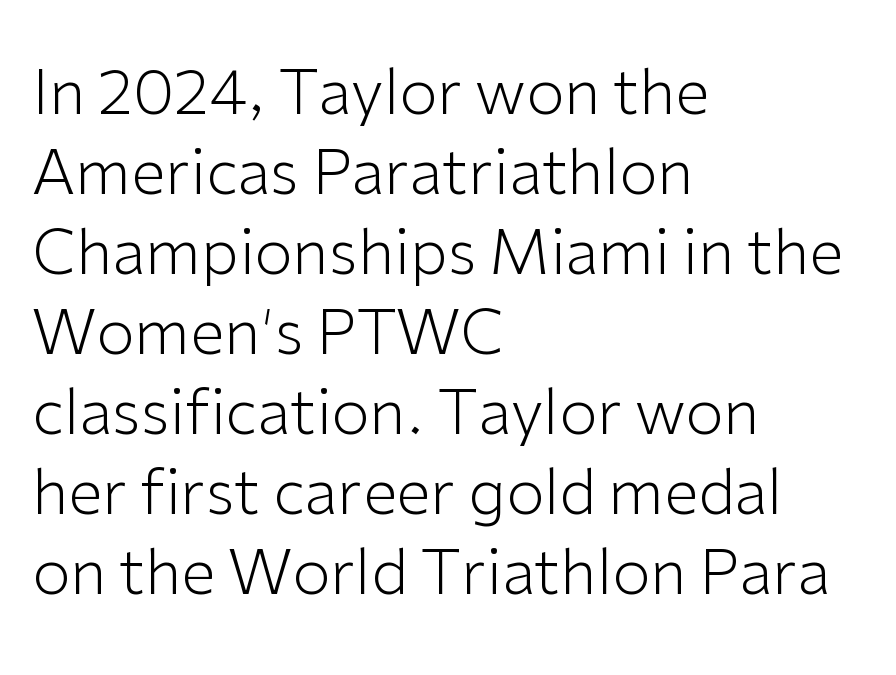
Q: Is the text bold? A: No.
Q: Is the text italic (slanted)? A: No, it is upright.
Q: Is the typeface a serif or a sans-serif typeface? A: Sans-serif.
Q: Is the text underlined? A: No.
Q: How is the paragraph aligned? A: Left-aligned.
Q: Is the spacing between letters normal or unusually wide? A: Normal.
Q: Is the spacing between lines tight, normal or loose? A: Normal.
Q: Width (condensed, normal, or wide)? A: Normal.
Q: Stroke contrast? A: Low.
Q: x-height? A: Medium.
Q: Monospaced? A: No.
